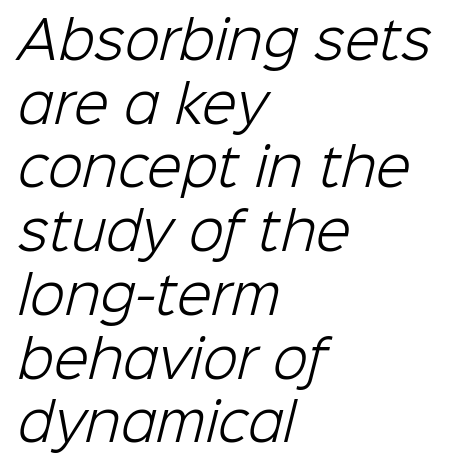
{"serif": "no", "bold": "no", "weight": "light", "width": "normal", "stroke_contrast": "low", "x_height": "medium", "monospaced": "no", "underline": "no", "align": "left", "line_spacing": "normal", "line_spacing_ratio": 1.25, "letter_spacing": "normal", "letter_spacing_em": 0.0, "glyph_px": 51}
